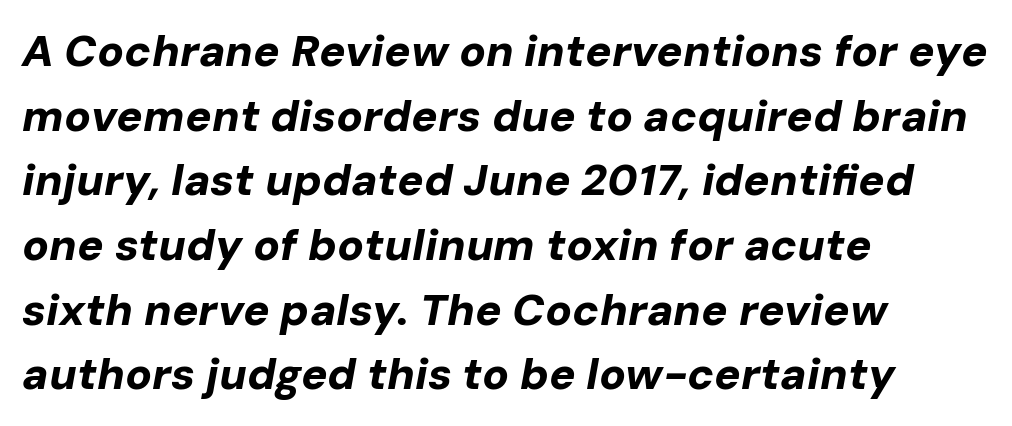
Q: Is the text bold? A: Yes.
Q: Is the text italic (slanted)? A: Yes, it leans right by about 10 degrees.
Q: Is the text underlined? A: No.
Q: How is the paragraph aligned? A: Left-aligned.
Q: Is the spacing between letters normal or unusually wide? A: Normal.
Q: Is the spacing between lines tight, normal or loose? A: Normal.
Q: Width (condensed, normal, or wide)? A: Normal.
Q: Stroke contrast? A: Low.
Q: x-height? A: Medium.
Q: Monospaced? A: No.
